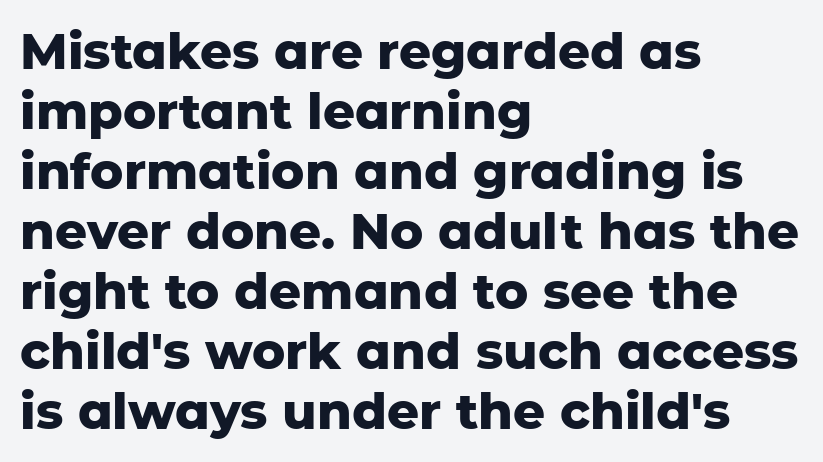
{"serif": "no", "italic": "no", "bold": "yes", "weight": "heavy", "width": "normal", "stroke_contrast": "low", "x_height": "medium", "monospaced": "no", "underline": "no", "align": "left", "line_spacing_ratio": 1.2, "letter_spacing": "normal", "letter_spacing_em": 0.0, "glyph_px": 50}
